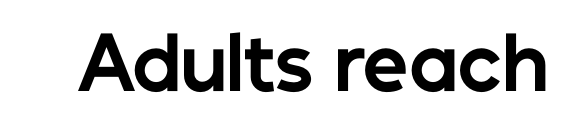
The image shows 72 px bold sans-serif type, upright; set normal letter spacing, not underlined; low stroke contrast and a medium x-height.
